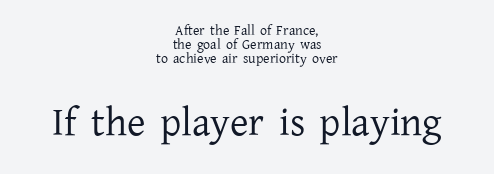
Q: Is the text bold? A: No.
Q: Is the text italic (slanted)? A: No, it is upright.
Q: Is the typeface a serif or a sans-serif typeface? A: Serif.
Q: Is the text underlined? A: No.
Q: How is the paragraph aligned? A: Centered.
Q: Is the spacing between letters normal or unusually wide? A: Normal.
Q: Is the spacing between lines tight, normal or loose? A: Tight.
Q: Which block of text is set in a larger size, the first (top) or the second (bottom)? A: The second (bottom) one.
Q: Width (condensed, normal, or wide)? A: Normal.
Q: Stroke contrast? A: Low.
Q: x-height? A: Medium.
Q: Monospaced? A: No.
